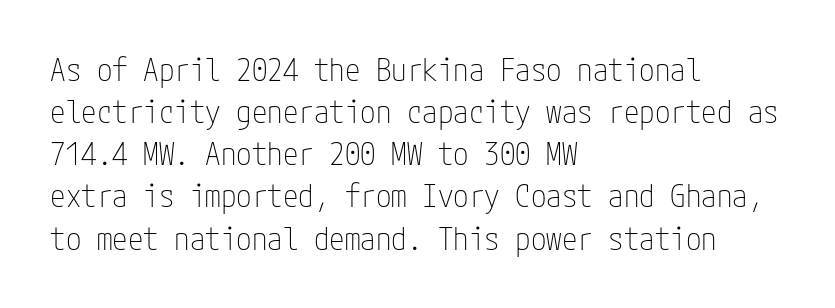
{"serif": "no", "italic": "no", "bold": "no", "weight": "thin", "width": "condensed", "stroke_contrast": "low", "x_height": "medium", "underline": "no", "align": "left", "line_spacing": "normal", "line_spacing_ratio": 1.36, "letter_spacing": "normal", "letter_spacing_em": 0.0, "glyph_px": 31}
